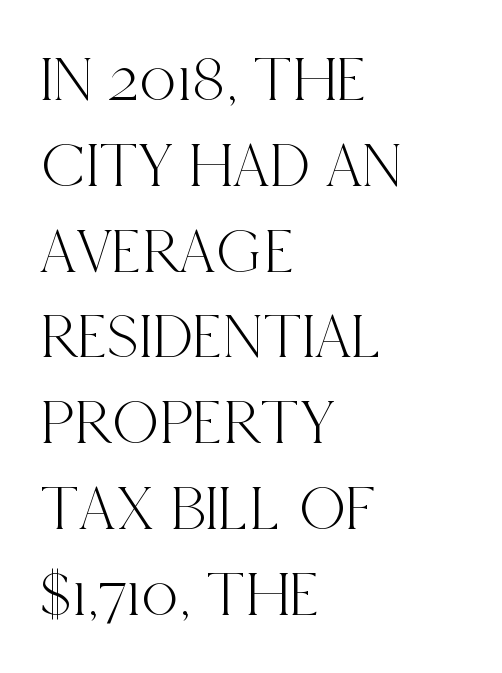
{"serif": "yes", "italic": "no", "width": "condensed", "x_height": "large", "monospaced": "no", "underline": "no", "align": "left", "line_spacing": "normal", "line_spacing_ratio": 1.32, "letter_spacing": "normal", "letter_spacing_em": 0.0, "glyph_px": 65}
